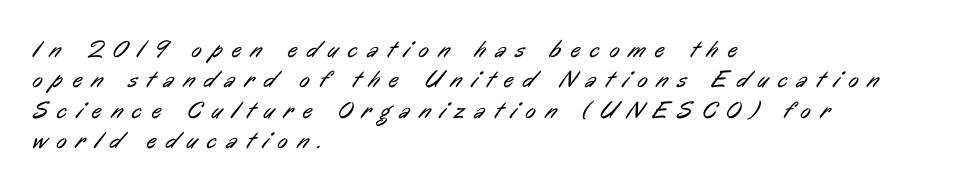
The rendering inserts visible extra space after every character. Stems and bowls with no extra thickness — not bold. The ragged edge is on the right, which tells us the setting is flush left. Students, observe: this is what conventionally led text looks like. Letters rest on an invisible, unmarked baseline.
